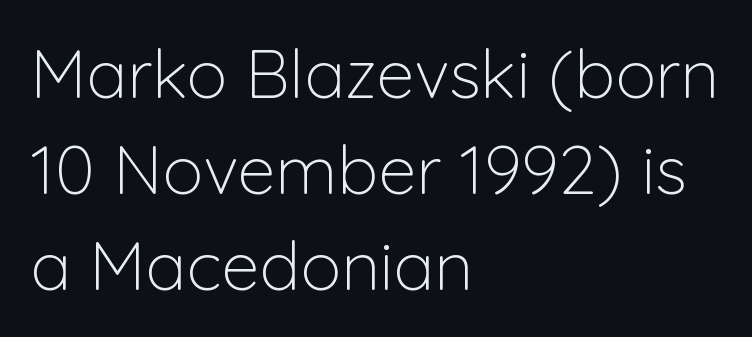
The glyphs in this specimen are sans serif. This reads as an unemphasized weight, regular at the heaviest. These lines stack with their left ends in a neat column. This is the regular roman posture of the typeface. The leading is moderate, giving the passage an even texture. A typesetter would call this proportional, since set widths differ per character.
